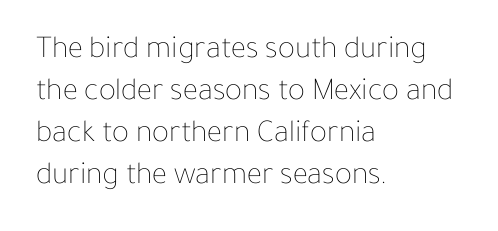
The image shows 32 px thin type, upright; set left-aligned, normal line spacing (1.31x), normal letter spacing, not underlined; low stroke contrast and a medium x-height.
